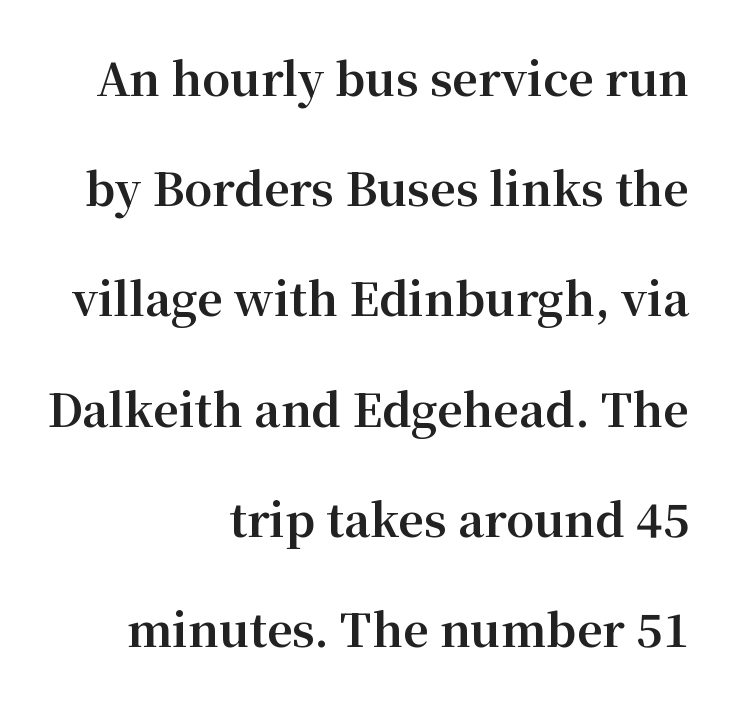
The image shows 45 px bold serif type, upright; set right-aligned, loose line spacing (2.45x), normal letter spacing, not underlined; medium stroke contrast and a medium x-height.
